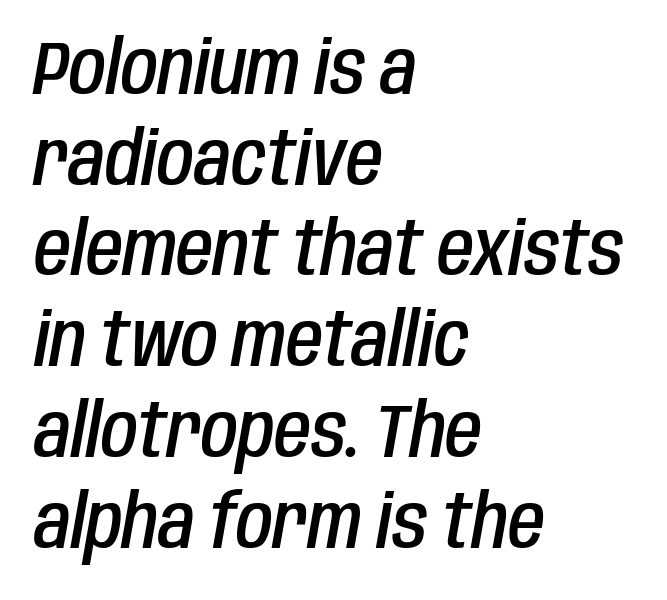
{"italic": "yes", "lean": "right", "slant_degrees": 10, "bold": "semi", "weight": "semibold", "width": "condensed", "stroke_contrast": "low", "x_height": "large", "monospaced": "no", "underline": "no", "align": "left", "line_spacing_ratio": 1.21, "letter_spacing": "normal", "letter_spacing_em": 0.0, "glyph_px": 75}
